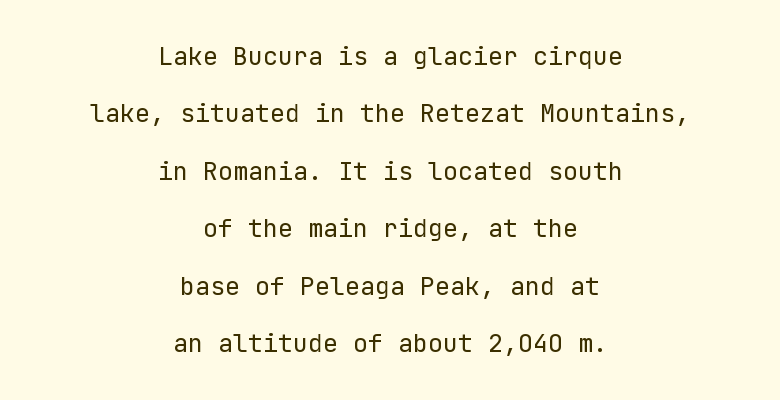
{"italic": "no", "bold": "no", "underline": "no", "align": "center", "line_spacing": "loose", "line_spacing_ratio": 2.3, "letter_spacing": "normal", "letter_spacing_em": 0.0, "glyph_px": 25}
